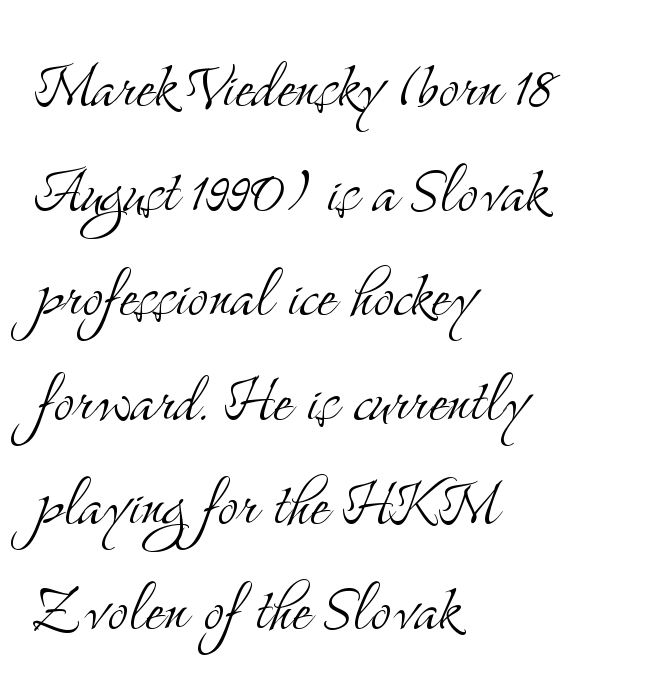
Typeset ragged right — the left edge is the straight one. Is this a fixed-width face? No — the glyphs have proportional, varying widths. Little horizontal feet cap the strokes, marking this as serif type. Students, observe: this is what conventionally led text looks like.
